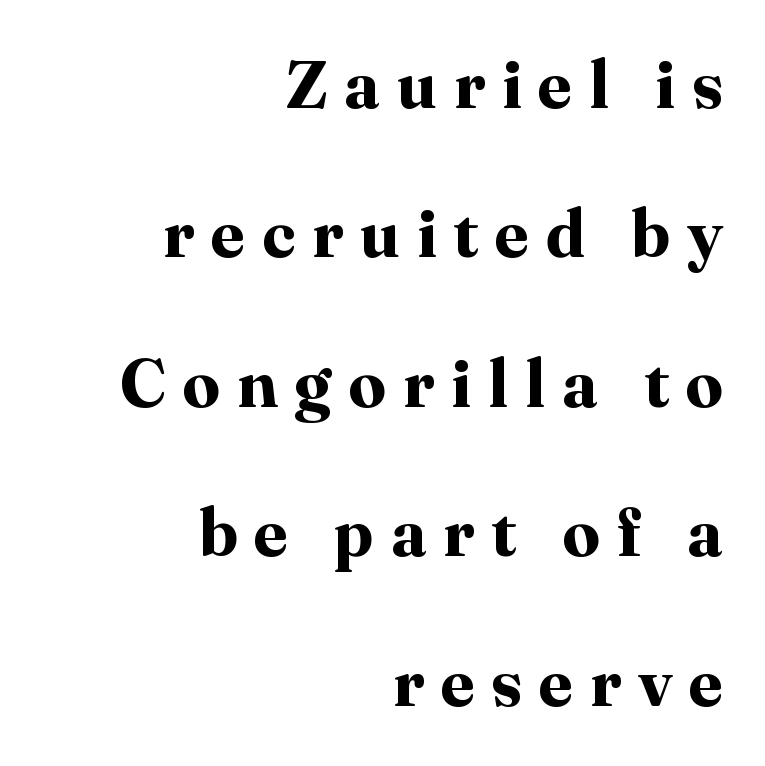
{"serif": "yes", "italic": "no", "bold": "yes", "weight": "bold", "width": "normal", "stroke_contrast": "high", "x_height": "medium", "monospaced": "no", "underline": "no", "align": "right", "line_spacing": "loose", "line_spacing_ratio": 2.23, "letter_spacing": "wide", "letter_spacing_em": 0.25, "glyph_px": 67}
